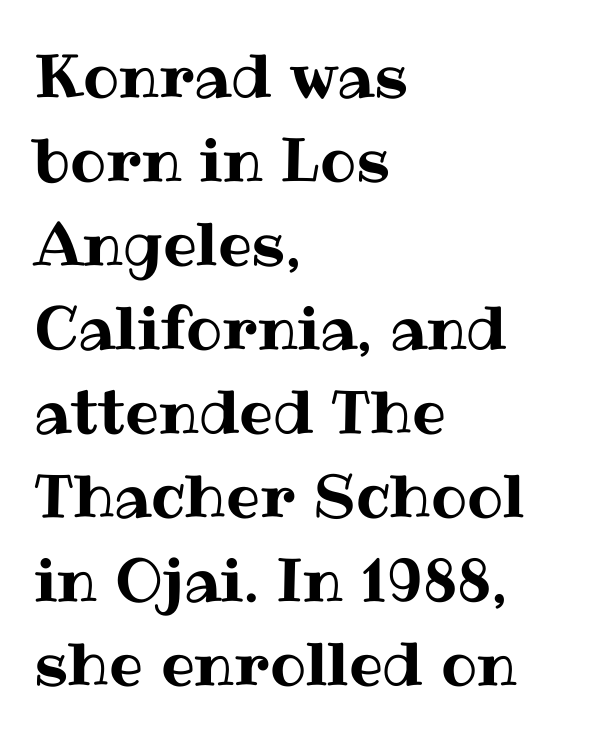
The image shows 60 px text type, upright; set left-aligned, normal line spacing (1.4x), normal letter spacing, not underlined; medium stroke contrast and a medium x-height.
